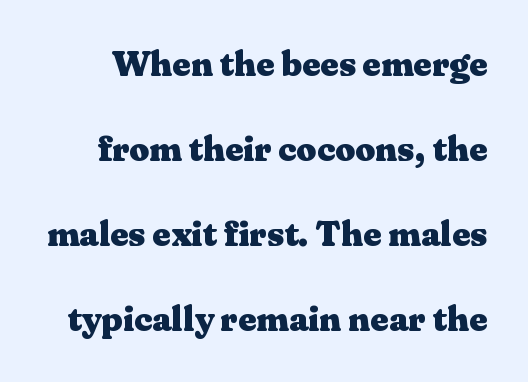
Q: Is the text bold? A: Yes.
Q: Is the text italic (slanted)? A: No, it is upright.
Q: Is the typeface a serif or a sans-serif typeface? A: Serif.
Q: Is the text underlined? A: No.
Q: Is the spacing between letters normal or unusually wide? A: Normal.
Q: Is the spacing between lines tight, normal or loose? A: Loose.
Q: Width (condensed, normal, or wide)? A: Wide.
Q: Stroke contrast? A: Medium.
Q: x-height? A: Medium.
Q: Monospaced? A: No.
